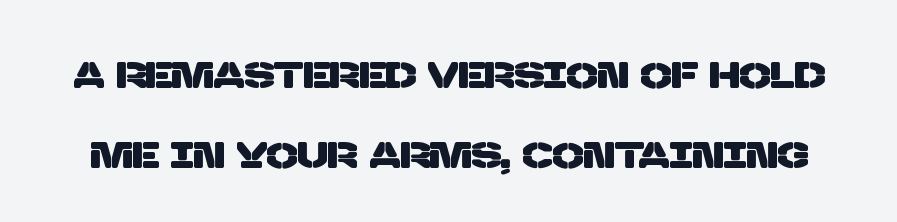
Students, note that the glyphs here touch the page at normal intervals. I'd call this a sans setting — the letters go barefoot. Do the characters align in a grid? No, the font is proportional. The words here are not underlined. The designer dialed line spacing up above the default.
